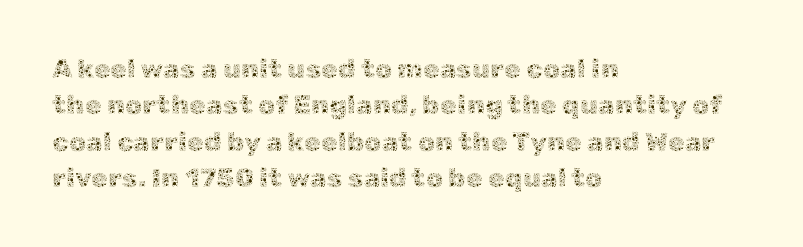
{"italic": "no", "bold": "no", "underline": "no", "align": "left", "line_spacing": "normal", "line_spacing_ratio": 1.35, "letter_spacing": "normal", "letter_spacing_em": 0.0, "glyph_px": 27}
